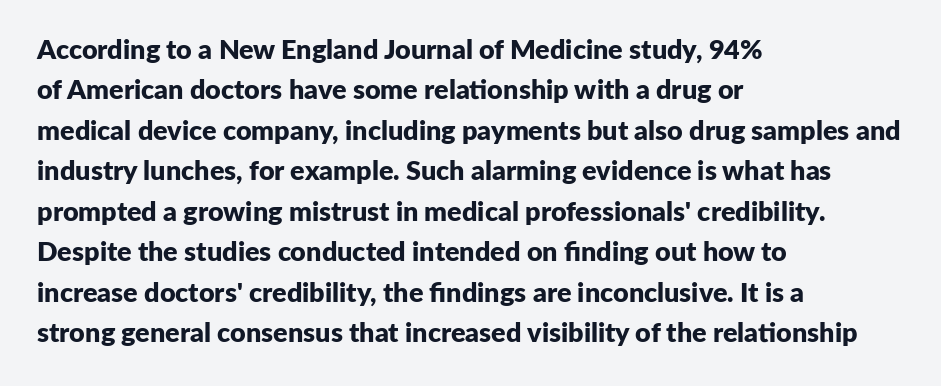
Look at the tracking — it's just the regular setting, nothing added. A classic flush-left, rag-right setting is used for this passage. Lines of text with bare space underneath. The font's upright variant was chosen for this text.
